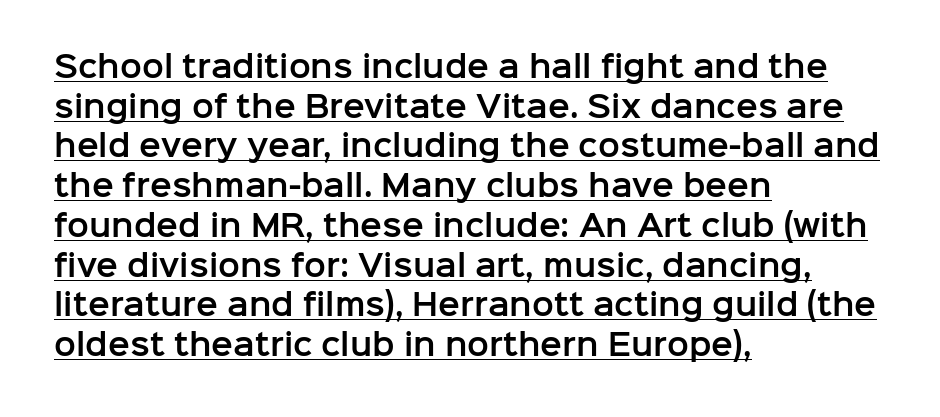
The image shows 29 px sans-serif type, upright; set left-aligned, normal line spacing (1.37x), normal letter spacing, underlined; low stroke contrast and a medium x-height.
